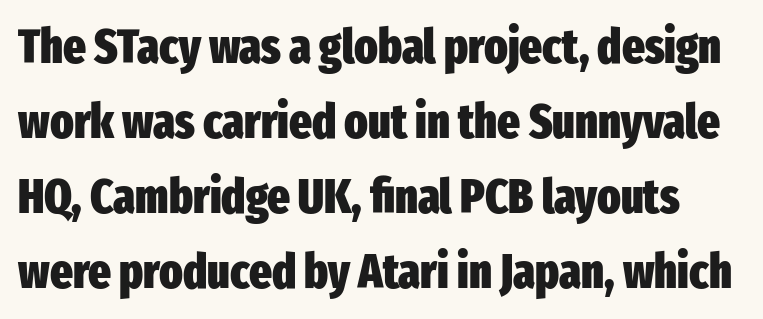
The image shows 48 px heavy, condensed sans-serif type, upright; set normal line spacing (1.56x), normal letter spacing, not underlined; low stroke contrast and a medium x-height.
